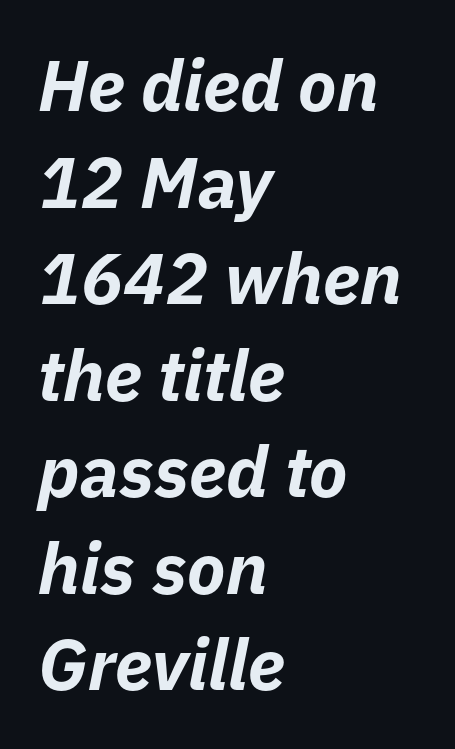
{"italic": "yes", "lean": "right", "slant_degrees": 11, "bold": "yes", "weight": "bold", "width": "normal", "stroke_contrast": "low", "x_height": "medium", "monospaced": "no", "underline": "no", "align": "left", "line_spacing": "normal", "line_spacing_ratio": 1.36, "letter_spacing": "normal", "letter_spacing_em": 0.0, "glyph_px": 71}
